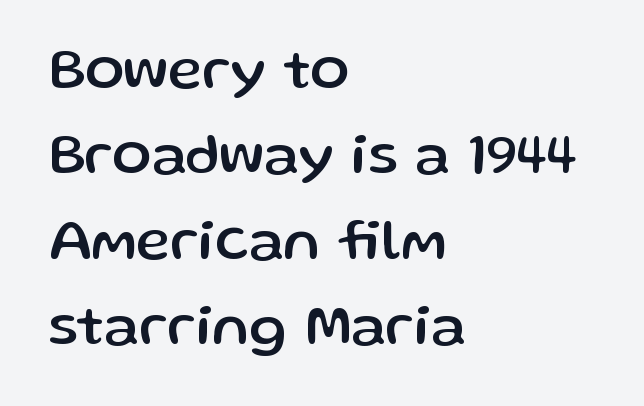
Q: Is the text italic (slanted)? A: No, it is upright.
Q: Is the typeface a serif or a sans-serif typeface? A: Sans-serif.
Q: Is the text underlined? A: No.
Q: How is the paragraph aligned? A: Left-aligned.
Q: Is the spacing between letters normal or unusually wide? A: Normal.
Q: Is the spacing between lines tight, normal or loose? A: Normal.
Q: Width (condensed, normal, or wide)? A: Normal.
Q: Stroke contrast? A: Low.
Q: x-height? A: Medium.
Q: Monospaced? A: No.
